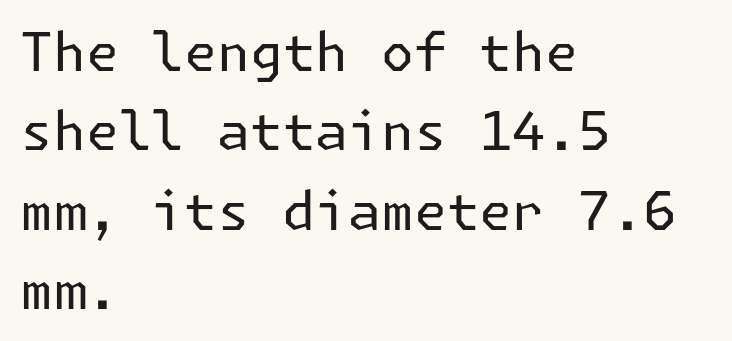
Q: Is the text bold? A: No.
Q: Is the text italic (slanted)? A: No, it is upright.
Q: Is the typeface a serif or a sans-serif typeface? A: Sans-serif.
Q: Is the text underlined? A: No.
Q: How is the paragraph aligned? A: Left-aligned.
Q: Is the spacing between letters normal or unusually wide? A: Normal.
Q: Is the spacing between lines tight, normal or loose? A: Normal.
Q: Width (condensed, normal, or wide)? A: Normal.
Q: Stroke contrast? A: Low.
Q: x-height? A: Medium.
